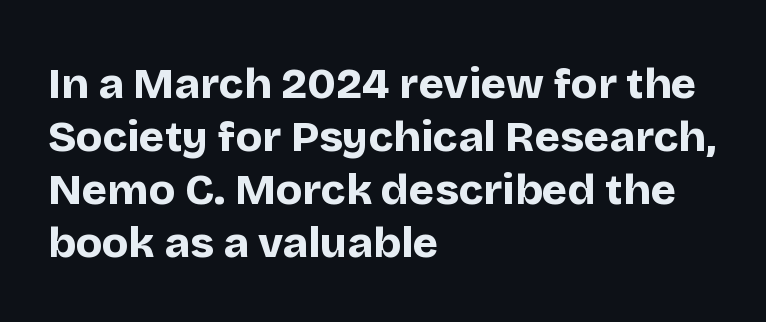
The image shows 43 px bold sans-serif type, upright; set left-aligned, line spacing 1.23x, normal letter spacing, not underlined; low stroke contrast and a large x-height.
